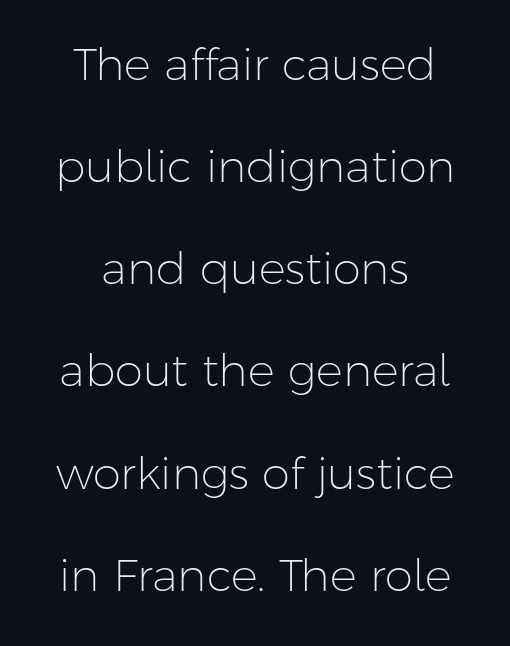
Q: Is the text bold? A: No.
Q: Is the text italic (slanted)? A: No, it is upright.
Q: Is the typeface a serif or a sans-serif typeface? A: Sans-serif.
Q: Is the text underlined? A: No.
Q: Is the spacing between letters normal or unusually wide? A: Normal.
Q: Is the spacing between lines tight, normal or loose? A: Loose.
Q: Width (condensed, normal, or wide)? A: Normal.
Q: Stroke contrast? A: Low.
Q: x-height? A: Medium.
Q: Monospaced? A: No.
